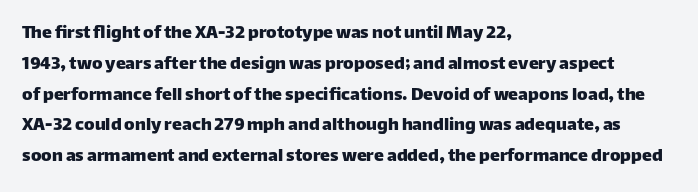
Q: Is the text italic (slanted)? A: No, it is upright.
Q: Is the text underlined? A: No.
Q: How is the paragraph aligned? A: Left-aligned.
Q: Is the spacing between letters normal or unusually wide? A: Normal.
Q: Is the spacing between lines tight, normal or loose? A: Normal.
